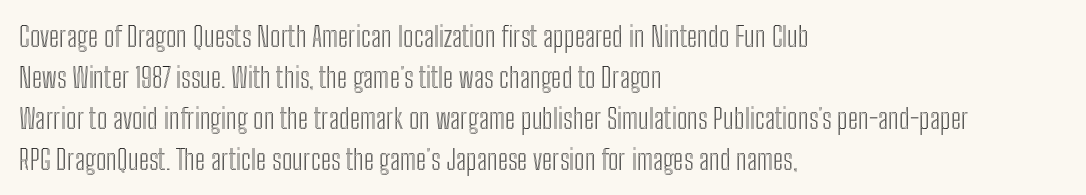
Summary of vertical rhythm: regular, with standard interline spacing. Bare-footed words on every line. Characters follow at the spacing the type designer built in. Every character sits straight up, as roman type does. Visually the block forms a straight wall on the left and a jagged coastline on the right. Think of a printed novel: that variable character pitch is what you see here.
